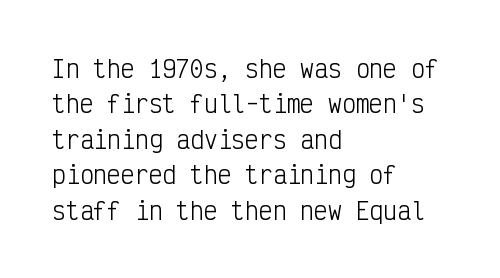
The image shows 23 px text type, upright; set left-aligned, normal line spacing (1.54x), normal letter spacing, not underlined.
